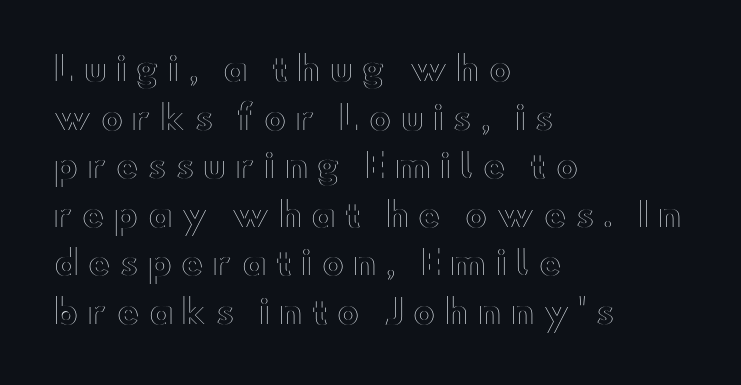
Any mark beneath the type? The region is blank. Students, note that the glyphs here are deliberately spaced far apart. The type sits square on the baseline with zero lean. Spacing verdict: proportional, widths tailored to each character. A normal amount of white space separates one row of letters from the next.
